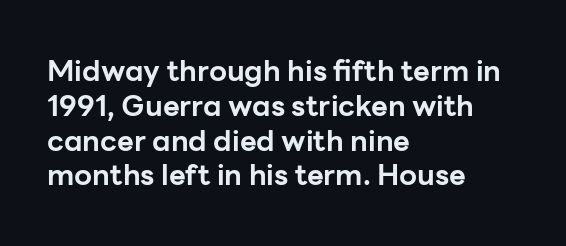
Q: Is the text bold? A: Yes.
Q: Is the text italic (slanted)? A: No, it is upright.
Q: Is the typeface a serif or a sans-serif typeface? A: Sans-serif.
Q: Is the text underlined? A: No.
Q: How is the paragraph aligned? A: Left-aligned.
Q: Is the spacing between letters normal or unusually wide? A: Normal.
Q: Width (condensed, normal, or wide)? A: Normal.
Q: Stroke contrast? A: Low.
Q: x-height? A: Medium.
Q: Monospaced? A: No.
